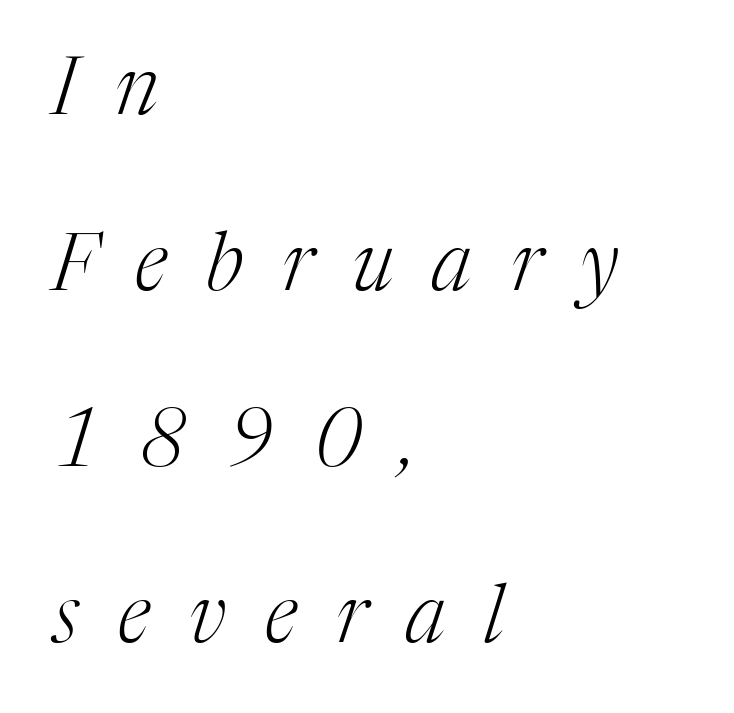
Q: Is the text bold? A: No.
Q: Is the text italic (slanted)? A: Yes, it leans right by about 17 degrees.
Q: Is the typeface a serif or a sans-serif typeface? A: Serif.
Q: Is the text underlined? A: No.
Q: How is the paragraph aligned? A: Left-aligned.
Q: Is the spacing between letters normal or unusually wide? A: Unusually wide.
Q: Is the spacing between lines tight, normal or loose? A: Loose.
Q: Width (condensed, normal, or wide)? A: Normal.
Q: Stroke contrast? A: Medium.
Q: x-height? A: Medium.
Q: Monospaced? A: No.
